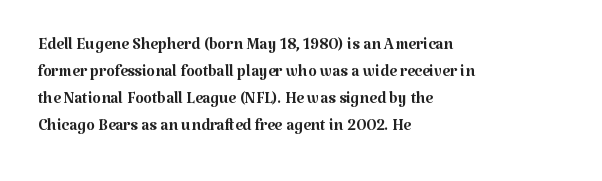
The image shows 22 px text type, upright; set left-aligned, line spacing 1.23x, normal letter spacing, not underlined.
